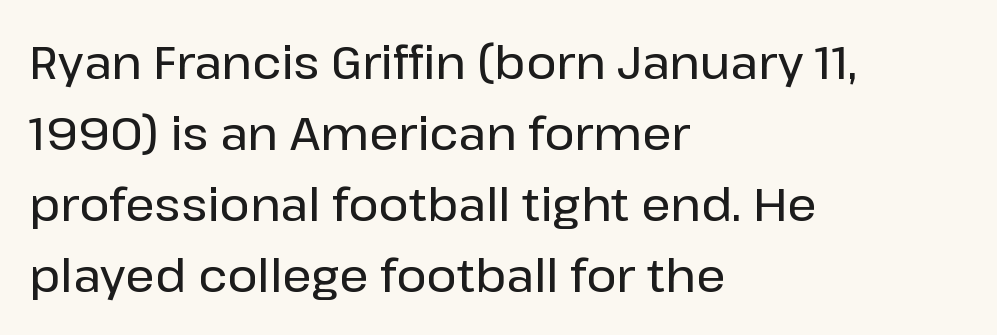
Does the lettering tilt? It doesn't — this is upright. Reading down the column, the eye jumps a familiar distance to each next line. Underlining? Definitely not there. This rendering leaves character spacing at its baseline value. Each letter keeps its own natural width here, so spacing adapts to shape. Visually the block forms a straight wall on the left and a jagged coastline on the right.
